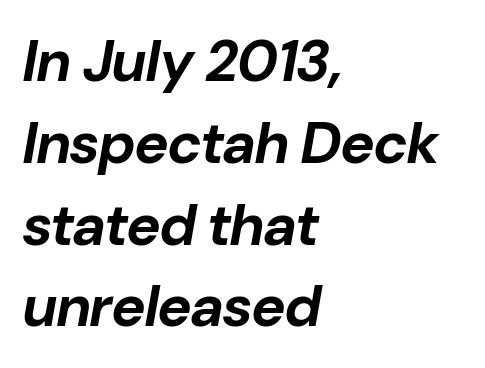
The image shows 58 px bold type, italic (leaning right); set left-aligned, normal line spacing (1.41x), normal letter spacing, not underlined; low stroke contrast and a medium x-height.
